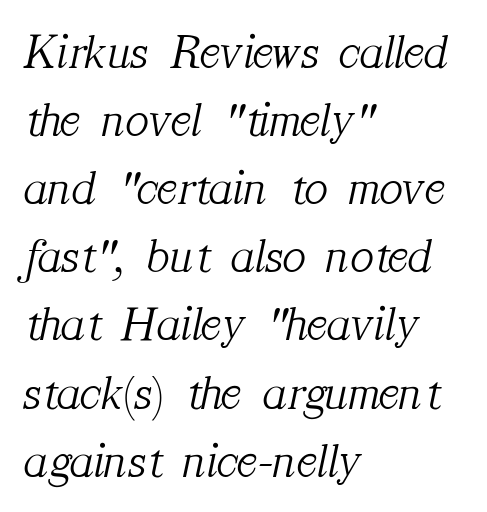
{"serif": "yes", "italic": "yes", "lean": "right", "slant_degrees": 12, "bold": "no", "weight": "light", "width": "normal", "stroke_contrast": "medium", "x_height": "medium", "monospaced": "no", "underline": "no", "align": "left", "line_spacing": "normal", "line_spacing_ratio": 1.39, "letter_spacing": "normal", "letter_spacing_em": 0.0, "glyph_px": 49}
